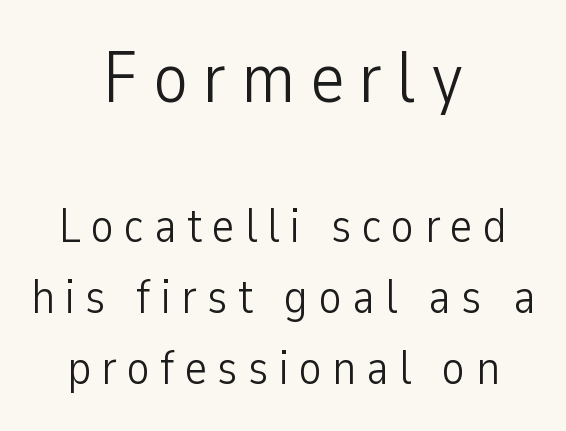
Q: Is the text bold? A: No.
Q: Is the text italic (slanted)? A: No, it is upright.
Q: Is the typeface a serif or a sans-serif typeface? A: Sans-serif.
Q: Is the text underlined? A: No.
Q: How is the paragraph aligned? A: Centered.
Q: Is the spacing between letters normal or unusually wide? A: Unusually wide.
Q: Is the spacing between lines tight, normal or loose? A: Normal.
Q: Which block of text is set in a larger size, the first (top) or the second (bottom)? A: The first (top) one.
Q: Width (condensed, normal, or wide)? A: Condensed.
Q: Stroke contrast? A: Low.
Q: x-height? A: Medium.
Q: Monospaced? A: No.
